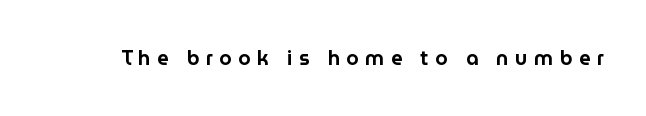
{"italic": "no", "underline": "no", "letter_spacing": "wide", "letter_spacing_em": 0.32, "glyph_px": 20}
